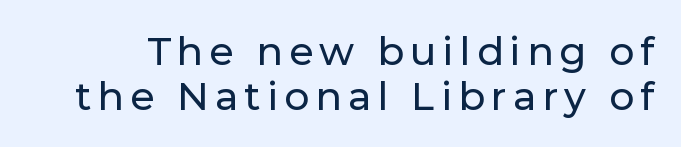
Q: Is the text italic (slanted)? A: No, it is upright.
Q: Is the typeface a serif or a sans-serif typeface? A: Sans-serif.
Q: Is the text underlined? A: No.
Q: Is the spacing between lines tight, normal or loose? A: Tight.
Q: Width (condensed, normal, or wide)? A: Normal.
Q: Stroke contrast? A: Low.
Q: x-height? A: Medium.
Q: Monospaced? A: No.
